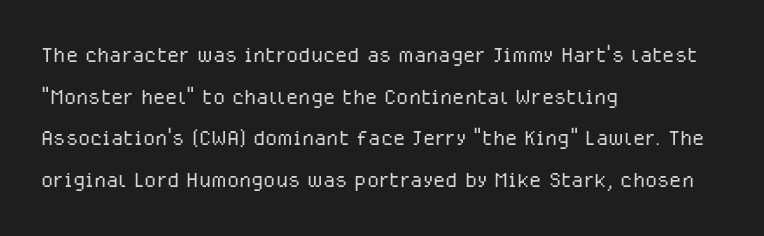
{"serif": "no", "italic": "no", "bold": "no", "weight": "light", "width": "normal", "stroke_contrast": "low", "x_height": "medium", "monospaced": "no", "underline": "no", "align": "left", "line_spacing": "normal", "line_spacing_ratio": 1.49, "letter_spacing": "normal", "letter_spacing_em": 0.0, "glyph_px": 28}
